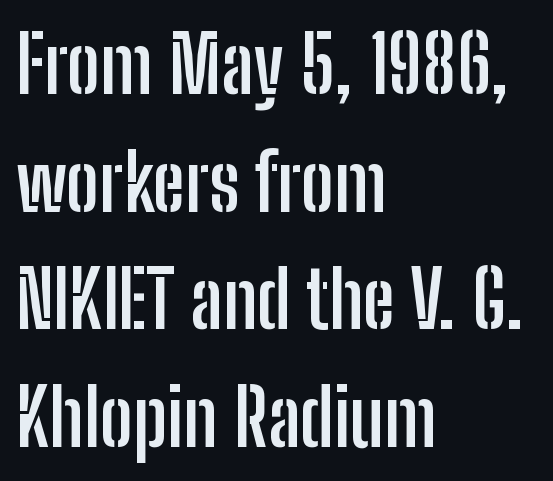
A sans-serif font was chosen for this passage. Vertically, the passage feels balanced, rows spaced as you'd expect. Lines of text with bare space underneath. Quick note: not italic, upright. This rendering leaves character spacing at its baseline value.
